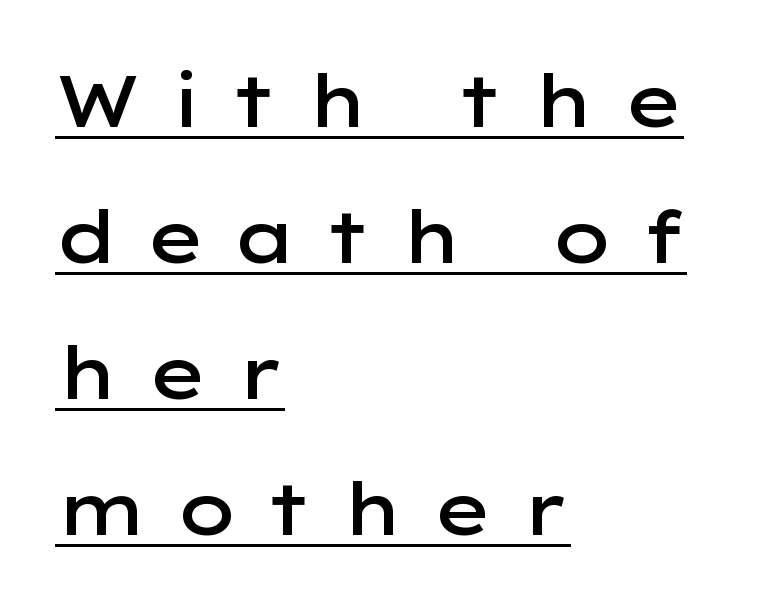
{"serif": "no", "italic": "no", "bold": "semi", "weight": "semibold", "width": "wide", "stroke_contrast": "low", "x_height": "medium", "monospaced": "no", "underline": "yes", "align": "left", "line_spacing_ratio": 1.89, "letter_spacing": "wide", "letter_spacing_em": 0.38, "glyph_px": 72}
